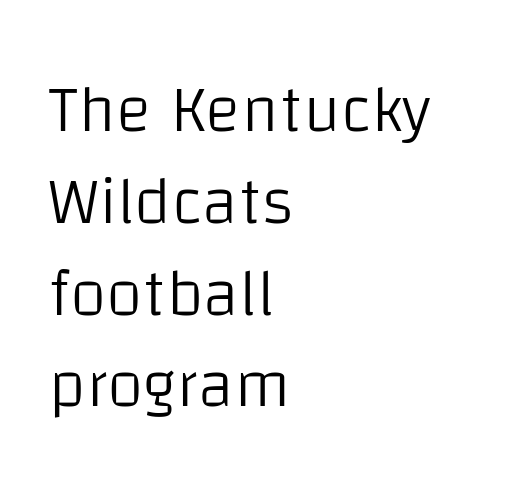
Q: Is the text bold? A: No.
Q: Is the text italic (slanted)? A: No, it is upright.
Q: Is the typeface a serif or a sans-serif typeface? A: Sans-serif.
Q: Is the text underlined? A: No.
Q: How is the paragraph aligned? A: Left-aligned.
Q: Is the spacing between letters normal or unusually wide? A: Normal.
Q: Is the spacing between lines tight, normal or loose? A: Normal.
Q: Width (condensed, normal, or wide)? A: Normal.
Q: Stroke contrast? A: Low.
Q: x-height? A: Large.
Q: Monospaced? A: No.
